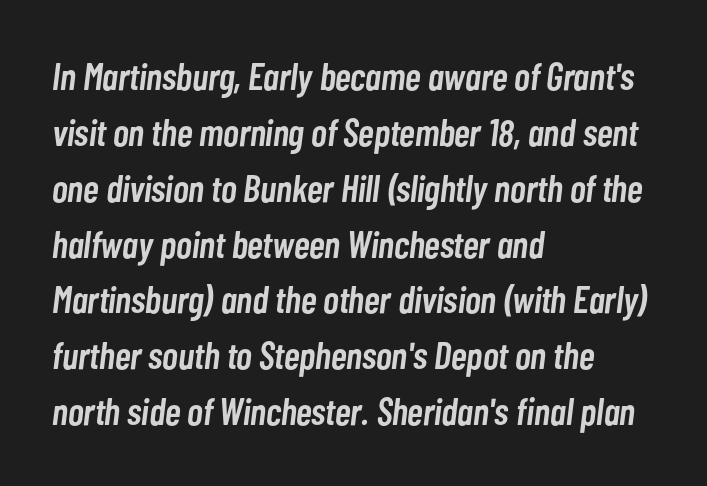
Q: Is the text bold? A: Semi-bold.
Q: Is the text italic (slanted)? A: Yes, it leans right by about 7 degrees.
Q: Is the text underlined? A: No.
Q: How is the paragraph aligned? A: Left-aligned.
Q: Is the spacing between letters normal or unusually wide? A: Normal.
Q: Is the spacing between lines tight, normal or loose? A: Normal.
Q: Width (condensed, normal, or wide)? A: Condensed.
Q: Stroke contrast? A: Low.
Q: x-height? A: Medium.
Q: Monospaced? A: No.
